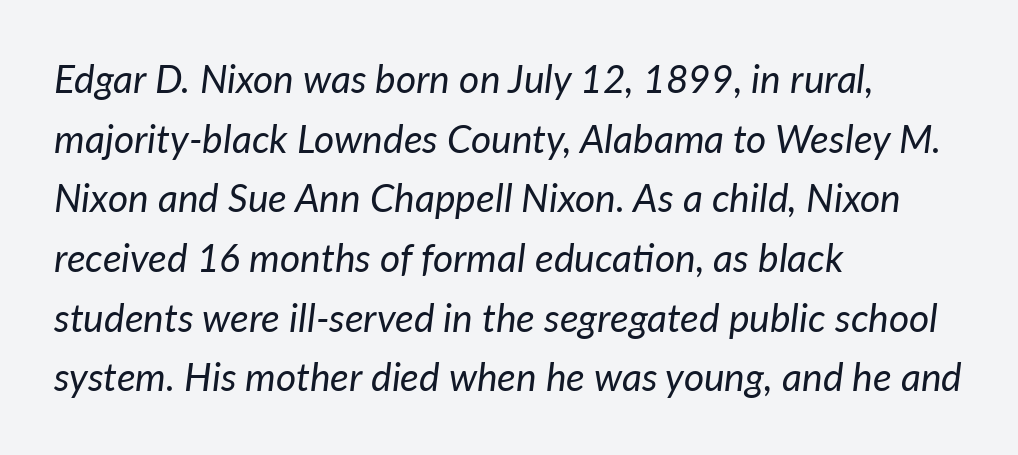
{"italic": "yes", "lean": "right", "slant_degrees": 7, "bold": "no", "weight": "regular", "width": "normal", "stroke_contrast": "low", "x_height": "medium", "monospaced": "no", "underline": "no", "align": "left", "line_spacing": "normal", "line_spacing_ratio": 1.53, "letter_spacing": "normal", "letter_spacing_em": 0.0, "glyph_px": 39}
